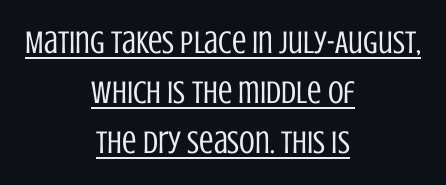
The image shows 32 px regular-weight, condensed sans-serif type, upright; set centered, normal line spacing (1.56x), normal letter spacing, underlined; low stroke contrast and a large x-height.
